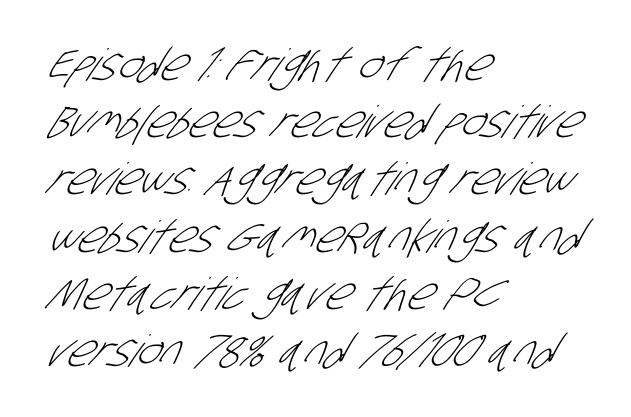
Q: Is the text bold? A: No.
Q: Is the typeface a serif or a sans-serif typeface? A: Sans-serif.
Q: Is the text underlined? A: No.
Q: How is the paragraph aligned? A: Left-aligned.
Q: Is the spacing between letters normal or unusually wide? A: Normal.
Q: Is the spacing between lines tight, normal or loose? A: Normal.
Q: Width (condensed, normal, or wide)? A: Condensed.
Q: Stroke contrast? A: Low.
Q: x-height? A: Large.
Q: Monospaced? A: No.
